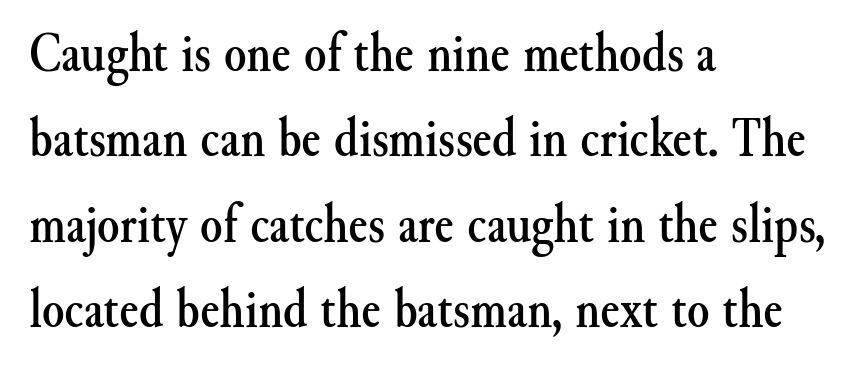
The area under the type is left untouched. A typesetter would call this proportional, since set widths differ per character. If you drew a ruler down the left edge, every line would touch it. These lines sit exactly where default settings would place them.
